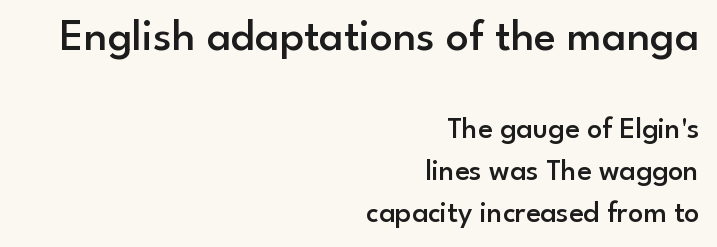
Q: Is the text bold? A: Semi-bold.
Q: Is the text italic (slanted)? A: No, it is upright.
Q: Is the typeface a serif or a sans-serif typeface? A: Sans-serif.
Q: Is the text underlined? A: No.
Q: How is the paragraph aligned? A: Right-aligned.
Q: Is the spacing between letters normal or unusually wide? A: Normal.
Q: Is the spacing between lines tight, normal or loose? A: Normal.
Q: Which block of text is set in a larger size, the first (top) or the second (bottom)? A: The first (top) one.
Q: Width (condensed, normal, or wide)? A: Normal.
Q: Stroke contrast? A: Low.
Q: x-height? A: Small.
Q: Monospaced? A: No.
